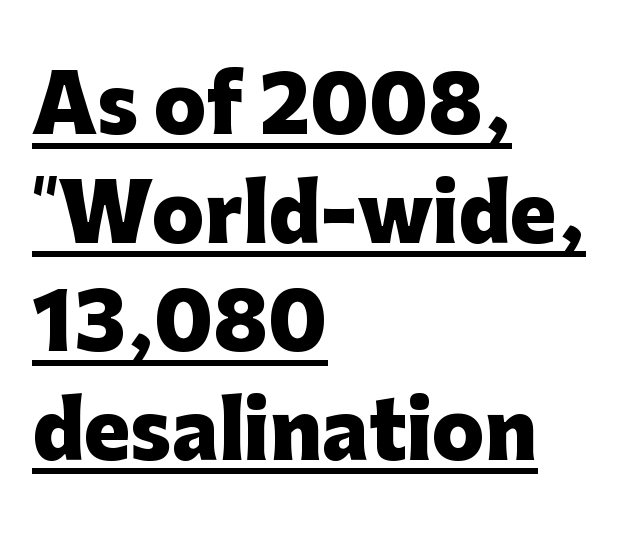
The image shows 77 px heavy sans-serif type, upright; set left-aligned, normal line spacing (1.41x), normal letter spacing, underlined; low stroke contrast and a medium x-height.
